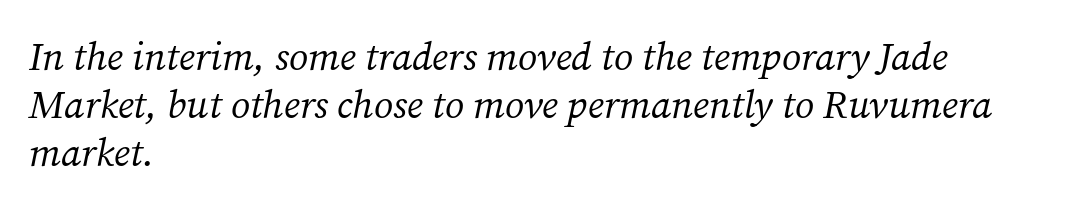
{"serif": "yes", "italic": "yes", "lean": "right", "slant_degrees": 12, "bold": "no", "weight": "regular", "width": "normal", "stroke_contrast": "medium", "x_height": "medium", "monospaced": "no", "underline": "no", "align": "left", "line_spacing_ratio": 1.23, "letter_spacing": "normal", "letter_spacing_em": 0.0, "glyph_px": 39}
